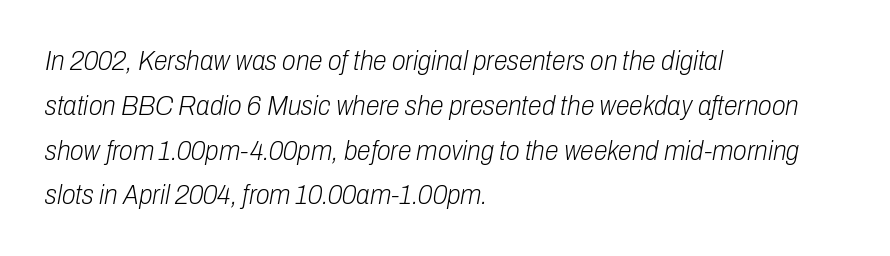
{"italic": "yes", "lean": "right", "slant_degrees": 10, "bold": "no", "weight": "light", "width": "condensed", "stroke_contrast": "low", "x_height": "medium", "monospaced": "no", "underline": "no", "align": "left", "line_spacing": "normal", "line_spacing_ratio": 1.6, "letter_spacing": "normal", "letter_spacing_em": 0.0, "glyph_px": 28}
